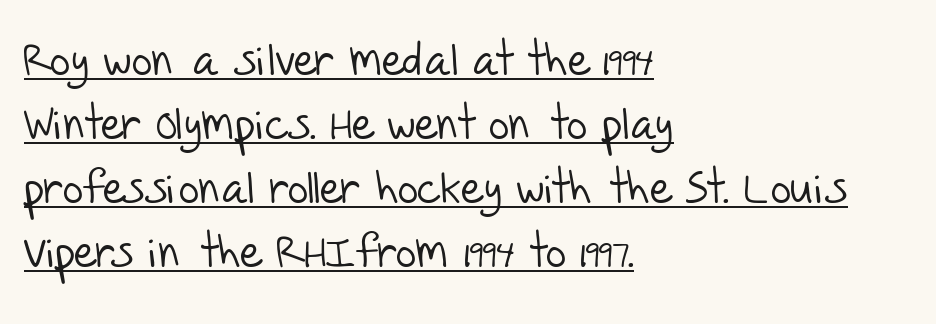
Rows of type keep a routine distance in the vertical direction. Stem width sits at or under what a default text font uses. Short note: letters normally spaced. This sample has the flowing, uneven cadence of proportional lettering. I'd call this a sans setting — the letters go barefoot. A classic flush-left, rag-right setting is used for this passage.
